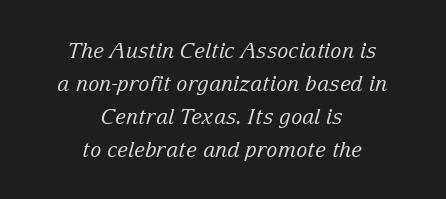
Honestly, the letter spacing is just normal — you wouldn't notice it. A typesetter would call this leading conventional body-copy spacing. No word sits above an underline. Ink coverage per letter is moderate at most. The paragraph has two soft edges and a firm central axis.
